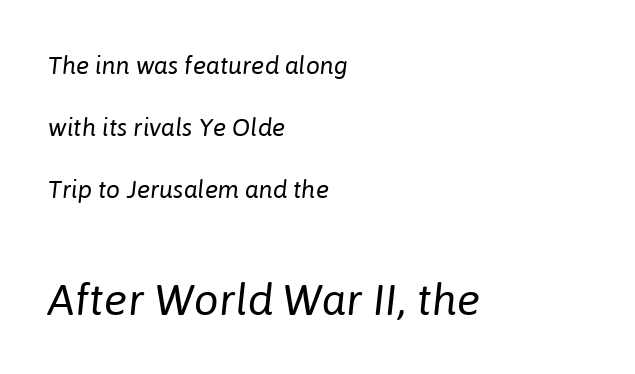
Q: Is the text bold? A: No.
Q: Is the text italic (slanted)? A: Yes, it leans right by about 6 degrees.
Q: Is the text underlined? A: No.
Q: How is the paragraph aligned? A: Left-aligned.
Q: Is the spacing between letters normal or unusually wide? A: Normal.
Q: Is the spacing between lines tight, normal or loose? A: Loose.
Q: Which block of text is set in a larger size, the first (top) or the second (bottom)? A: The second (bottom) one.
Q: Width (condensed, normal, or wide)? A: Normal.
Q: Stroke contrast? A: Low.
Q: x-height? A: Medium.
Q: Monospaced? A: No.
